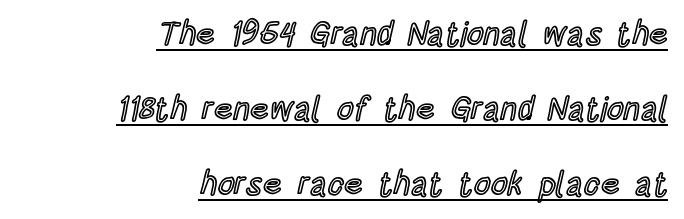
Q: Is the text italic (slanted)? A: Yes.
Q: Is the text underlined? A: Yes.
Q: How is the paragraph aligned? A: Right-aligned.
Q: Is the spacing between letters normal or unusually wide? A: Normal.
Q: Is the spacing between lines tight, normal or loose? A: Loose.
Q: Width (condensed, normal, or wide)? A: Condensed.
Q: x-height? A: Large.
Q: Monospaced? A: No.
